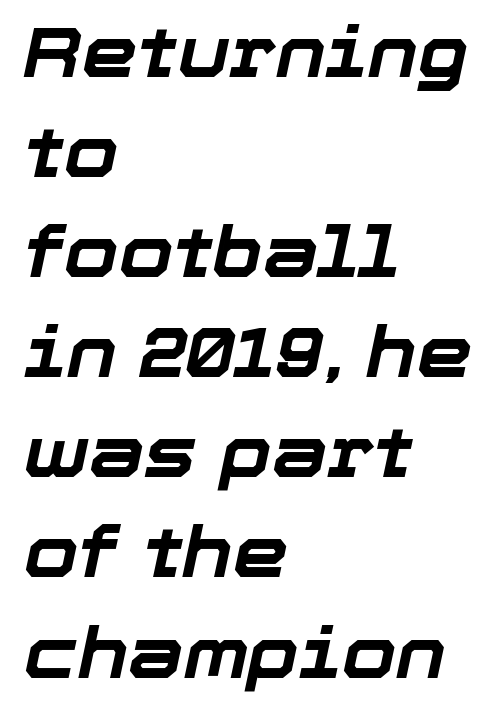
Q: Is the text bold? A: Yes.
Q: Is the text italic (slanted)? A: Yes, it leans right by about 12 degrees.
Q: Is the text underlined? A: No.
Q: How is the paragraph aligned? A: Left-aligned.
Q: Is the spacing between letters normal or unusually wide? A: Normal.
Q: Is the spacing between lines tight, normal or loose? A: Normal.
Q: Width (condensed, normal, or wide)? A: Normal.
Q: Stroke contrast? A: Low.
Q: x-height? A: Medium.
Q: Monospaced? A: No.
